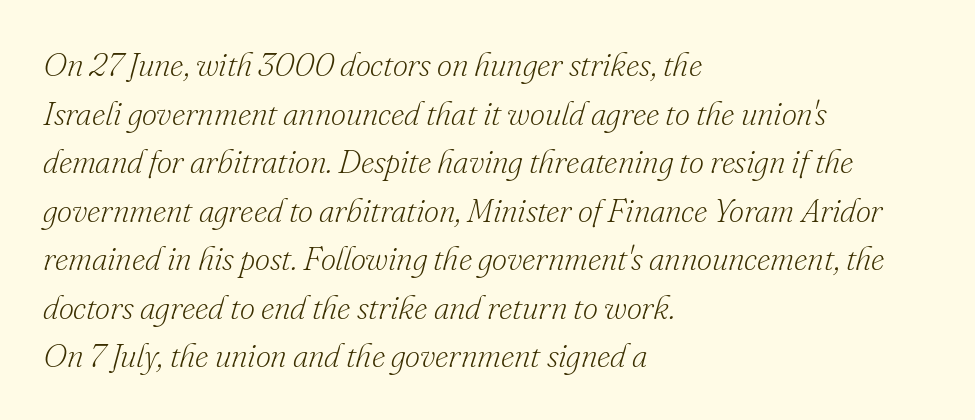
Q: Is the text bold? A: No.
Q: Is the text italic (slanted)? A: Yes, it leans right by about 16 degrees.
Q: Is the typeface a serif or a sans-serif typeface? A: Serif.
Q: Is the text underlined? A: No.
Q: How is the paragraph aligned? A: Left-aligned.
Q: Is the spacing between letters normal or unusually wide? A: Normal.
Q: Is the spacing between lines tight, normal or loose? A: Normal.
Q: Width (condensed, normal, or wide)? A: Normal.
Q: Stroke contrast? A: Low.
Q: x-height? A: Small.
Q: Monospaced? A: No.
